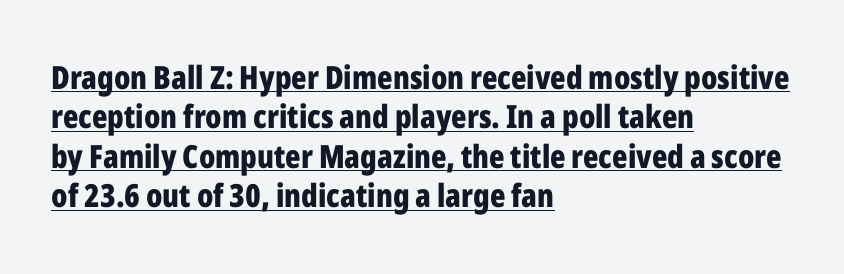
{"serif": "no", "italic": "no", "bold": "yes", "weight": "bold", "width": "condensed", "stroke_contrast": "low", "x_height": "medium", "monospaced": "no", "underline": "yes", "align": "left", "line_spacing_ratio": 1.23, "letter_spacing": "normal", "letter_spacing_em": 0.0, "glyph_px": 32}
